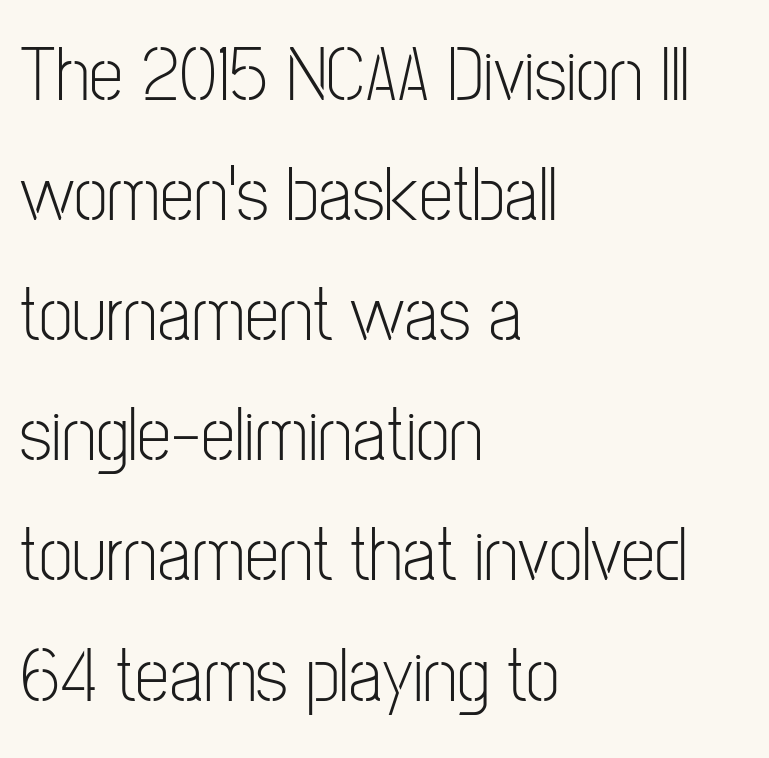
Q: Is the text bold? A: No.
Q: Is the text italic (slanted)? A: No, it is upright.
Q: Is the typeface a serif or a sans-serif typeface? A: Sans-serif.
Q: Is the text underlined? A: No.
Q: How is the paragraph aligned? A: Left-aligned.
Q: Is the spacing between letters normal or unusually wide? A: Normal.
Q: Is the spacing between lines tight, normal or loose? A: Normal.
Q: Width (condensed, normal, or wide)? A: Condensed.
Q: Stroke contrast? A: Low.
Q: x-height? A: Medium.
Q: Monospaced? A: No.
